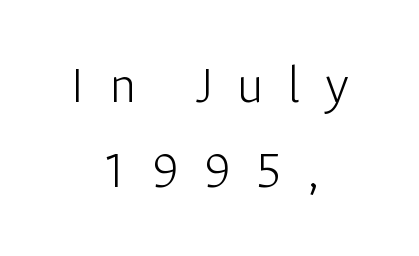
Ink coverage per letter is moderate at most. Someone cranked the tracking dial way up on this one. The text was rendered using a sans face with plain stroke endings. Check the space under the baseline: it is left empty. Vertically, the passage feels balanced, rows spaced as you'd expect. A typesetter would mark this as roman, not italic.
